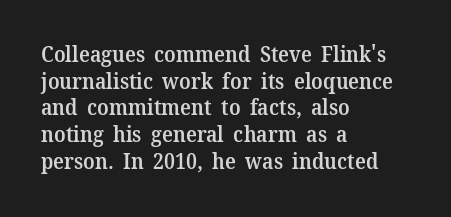
The image shows 21 px text type, upright; set left-aligned, normal line spacing (1.27x), normal letter spacing, not underlined.
